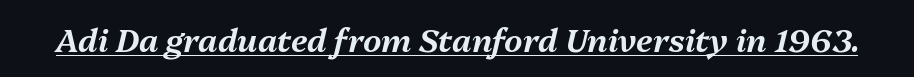
Each letter keeps its own natural width here, so spacing adapts to shape. The passage shown leans; its letterforms are oblique. Standard letterfit; no display-style spreading of the glyphs. Check the space under the baseline: a stroke is drawn there.
